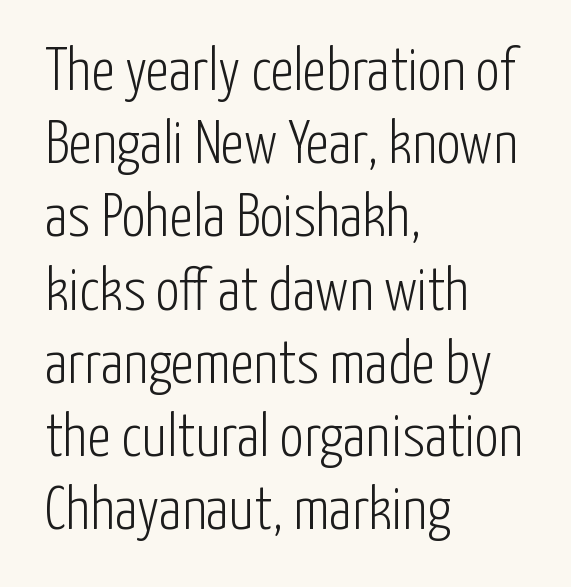
A sans-serif font was chosen for this passage. Every character sits straight up, as roman type does. One-word summary of the alignment: left. The weight tops out at a normal text grade.
